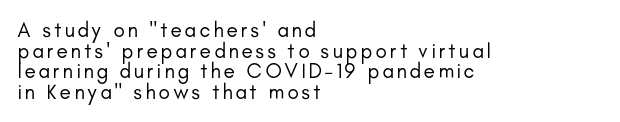
Is the stroke heavy? The answer is a plain regular-or-lighter. These lines huddle together more closely than default settings would place them. Unlike italic type, these characters show no tilt at all. Caption: multi-line text, flush left, ragged right. The baseline area is clear.
